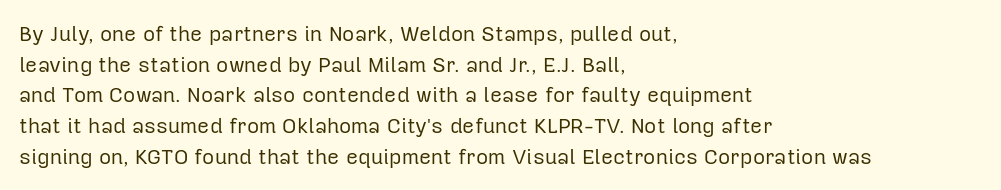
Q: Is the text bold? A: No.
Q: Is the text italic (slanted)? A: No, it is upright.
Q: Is the text underlined? A: No.
Q: How is the paragraph aligned? A: Left-aligned.
Q: Is the spacing between letters normal or unusually wide? A: Normal.
Q: Is the spacing between lines tight, normal or loose? A: Normal.
